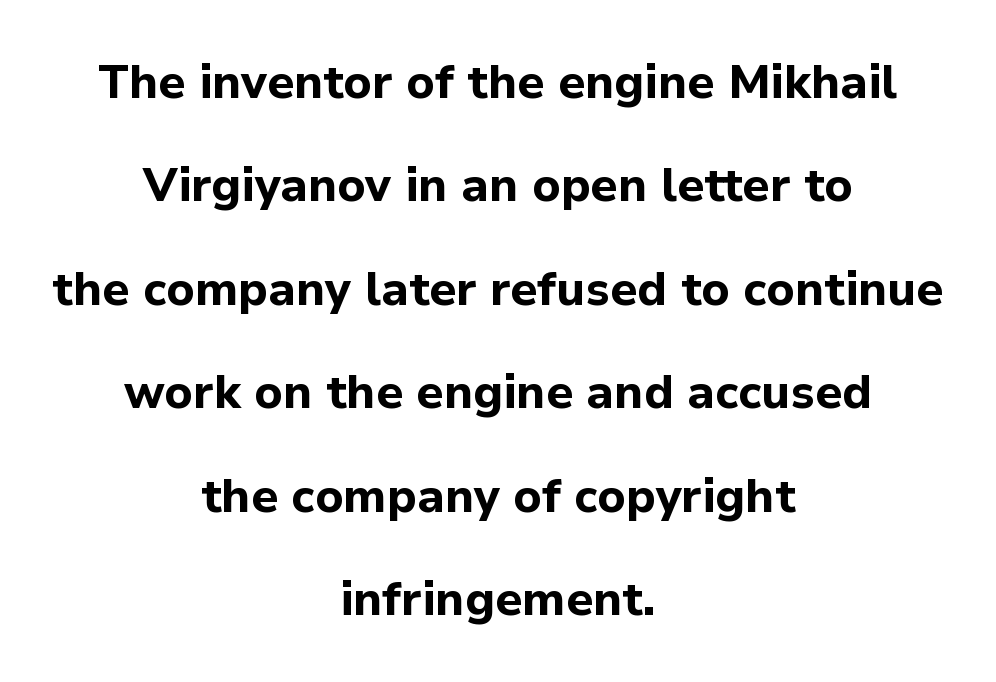
Q: Is the text bold? A: Yes.
Q: Is the text italic (slanted)? A: No, it is upright.
Q: Is the typeface a serif or a sans-serif typeface? A: Sans-serif.
Q: Is the text underlined? A: No.
Q: How is the paragraph aligned? A: Centered.
Q: Is the spacing between letters normal or unusually wide? A: Normal.
Q: Is the spacing between lines tight, normal or loose? A: Loose.
Q: Width (condensed, normal, or wide)? A: Normal.
Q: Stroke contrast? A: Low.
Q: x-height? A: Medium.
Q: Monospaced? A: No.
